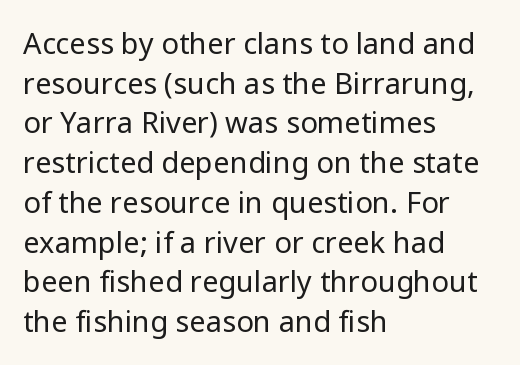
{"serif": "no", "italic": "no", "bold": "no", "weight": "regular", "width": "normal", "stroke_contrast": "low", "x_height": "medium", "monospaced": "no", "underline": "no", "align": "left", "line_spacing": "normal", "line_spacing_ratio": 1.37, "letter_spacing": "normal", "letter_spacing_em": 0.0, "glyph_px": 29}
